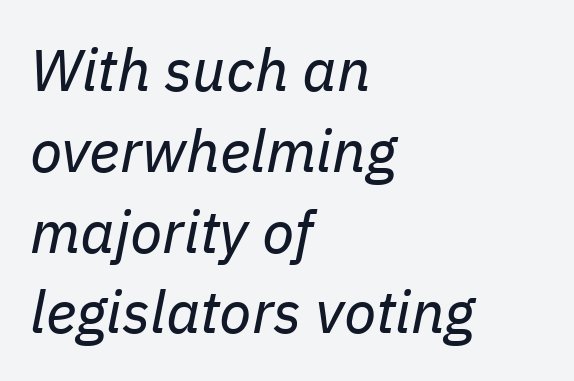
Q: Is the text bold? A: No.
Q: Is the text italic (slanted)? A: Yes, it leans right by about 11 degrees.
Q: Is the text underlined? A: No.
Q: How is the paragraph aligned? A: Left-aligned.
Q: Is the spacing between letters normal or unusually wide? A: Normal.
Q: Is the spacing between lines tight, normal or loose? A: Normal.
Q: Width (condensed, normal, or wide)? A: Normal.
Q: Stroke contrast? A: Low.
Q: x-height? A: Medium.
Q: Monospaced? A: No.
